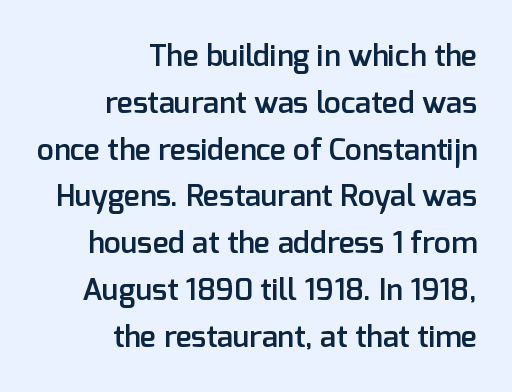
The image shows 30 px semibold sans-serif type, upright; set right-aligned, normal line spacing (1.56x), normal letter spacing, not underlined; low stroke contrast and a medium x-height.
